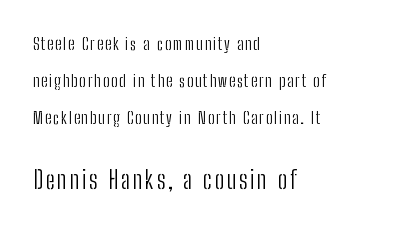
Q: Is the text bold? A: No.
Q: Is the text italic (slanted)? A: No, it is upright.
Q: Is the text underlined? A: No.
Q: How is the paragraph aligned? A: Left-aligned.
Q: Is the spacing between lines tight, normal or loose? A: Loose.
Q: Which block of text is set in a larger size, the first (top) or the second (bottom)? A: The second (bottom) one.
